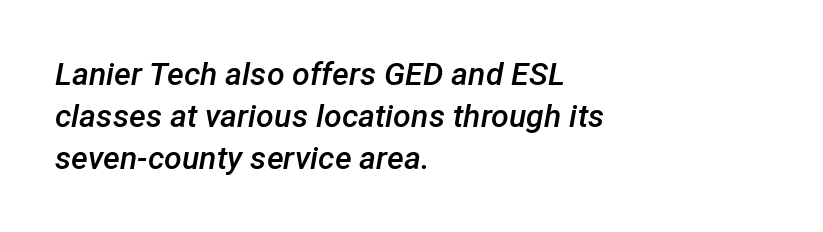
Q: Is the text bold? A: Semi-bold.
Q: Is the text italic (slanted)? A: Yes, it leans right by about 12 degrees.
Q: Is the text underlined? A: No.
Q: How is the paragraph aligned? A: Left-aligned.
Q: Is the spacing between letters normal or unusually wide? A: Normal.
Q: Is the spacing between lines tight, normal or loose? A: Normal.
Q: Width (condensed, normal, or wide)? A: Normal.
Q: Stroke contrast? A: Low.
Q: x-height? A: Medium.
Q: Monospaced? A: No.
